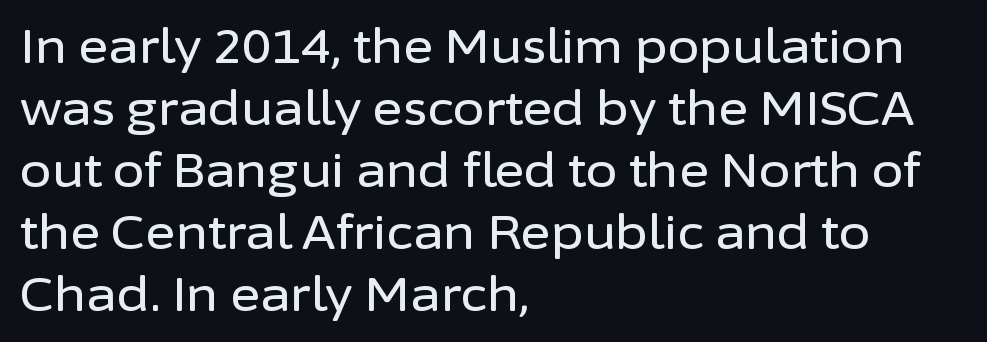
The baseline area is clear. A sans-serif font was chosen for this passage. Observe the ordinary spacing: letters are neighbours, not strangers. Ordinary non-slanted type is in use. These lines stack with their left ends in a neat column. Vertical spacing — default.
